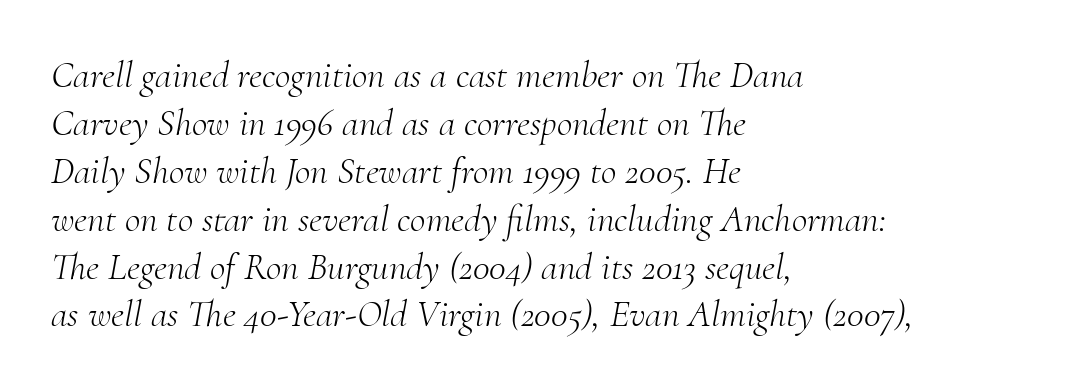
Q: Is the text bold? A: No.
Q: Is the text italic (slanted)? A: Yes, it leans right by about 10 degrees.
Q: Is the typeface a serif or a sans-serif typeface? A: Serif.
Q: Is the text underlined? A: No.
Q: How is the paragraph aligned? A: Left-aligned.
Q: Is the spacing between letters normal or unusually wide? A: Normal.
Q: Is the spacing between lines tight, normal or loose? A: Normal.
Q: Width (condensed, normal, or wide)? A: Normal.
Q: Stroke contrast? A: Medium.
Q: x-height? A: Small.
Q: Monospaced? A: No.
